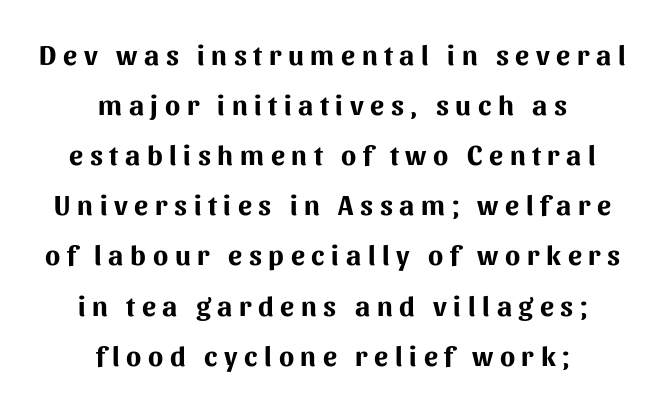
{"serif": "no", "italic": "no", "bold": "yes", "weight": "bold", "width": "normal", "stroke_contrast": "medium", "x_height": "medium", "monospaced": "no", "underline": "no", "align": "center", "line_spacing_ratio": 1.79, "letter_spacing": "wide", "letter_spacing_em": 0.24, "glyph_px": 28}
